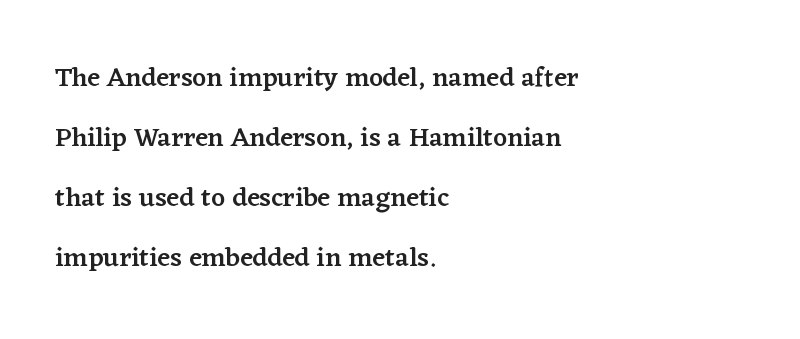
Summary of vertical rhythm: relaxed, with wide interline spacing. Strokes here are thickened, but only to semibold level. The rag falls on the right side of this text block. The glyphs are unaccompanied by any horizontal stroke below them. Posture: straight, roman, zero tilt.
